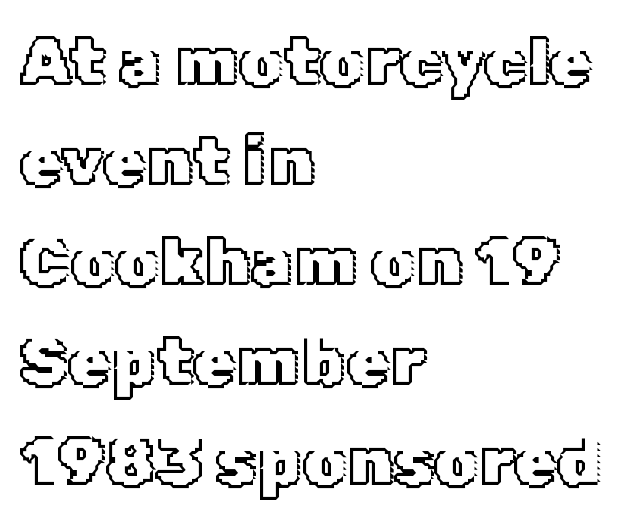
{"italic": "no", "width": "normal", "x_height": "medium", "monospaced": "no", "underline": "no", "align": "left", "line_spacing": "normal", "line_spacing_ratio": 1.45, "letter_spacing": "normal", "letter_spacing_em": 0.0, "glyph_px": 69}
